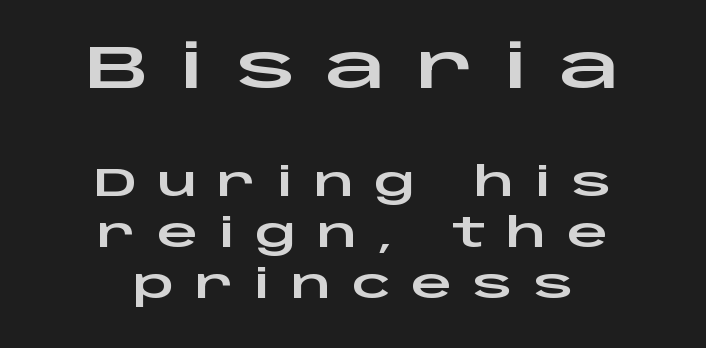
{"serif": "no", "italic": "no", "width": "wide", "stroke_contrast": "low", "x_height": "large", "monospaced": "no", "underline": "no", "align": "center", "line_spacing_ratio": 1.24, "letter_spacing": "wide", "letter_spacing_em": 0.49, "larger_block": "first", "size_ratio": 1.49, "glyph_px": 61}
